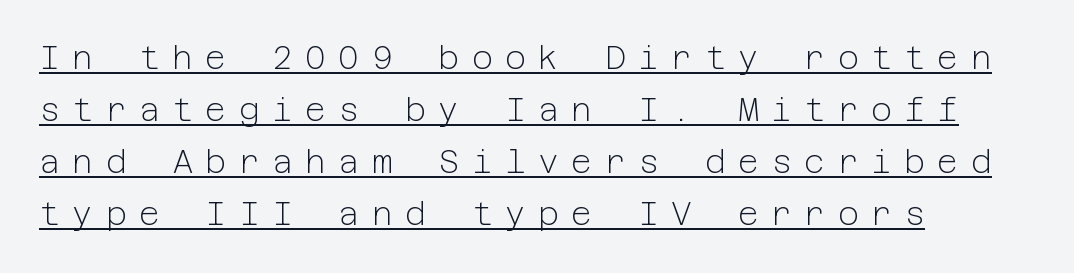
If you drew a ruler down the left edge, every line would touch it. Does the type have serifs? No, each stem ends abruptly. This reads as an unemphasized weight, regular at the heaviest. You can see a thin bar hugging the bottom of the glyphs.
